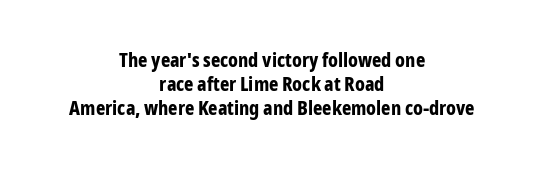
Q: Is the text bold? A: Yes.
Q: Is the text italic (slanted)? A: No, it is upright.
Q: Is the text underlined? A: No.
Q: How is the paragraph aligned? A: Centered.
Q: Is the spacing between letters normal or unusually wide? A: Normal.
